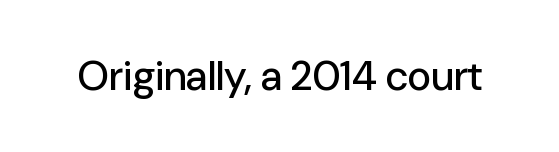
Students, note that the glyphs here touch the page at normal intervals. The gap between lines stays unmarked. The characters display no serif detailing; their extremities are plain. You could not count columns in this text — the font is proportionally spaced. Posture: straight, roman, zero tilt.
